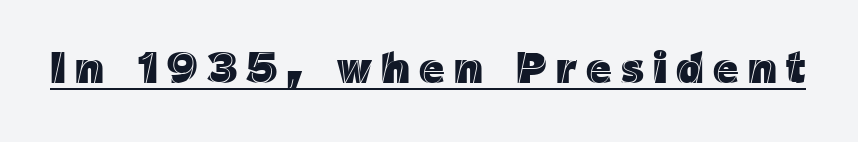
Has an underline been added? It has. The passage shown is typed in a proportional face where columns would drift. Italic: no, the glyphs are upright roman. The horizontal fit of the characters is loose and conspicuously gappy.
